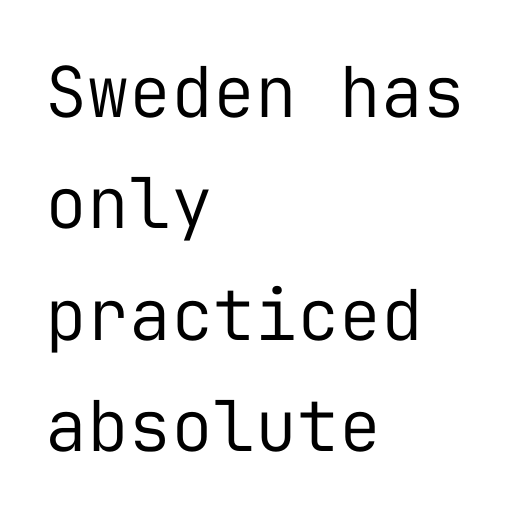
Compared with a typical body face, this is equally light or lighter still. Typographically, this falls in the sans-serif category. This sample has the even, mechanical cadence of fixed-width lettering. The string is rendered with underlining switched off. The ragged edge is on the right, which tells us the setting is flush left.
